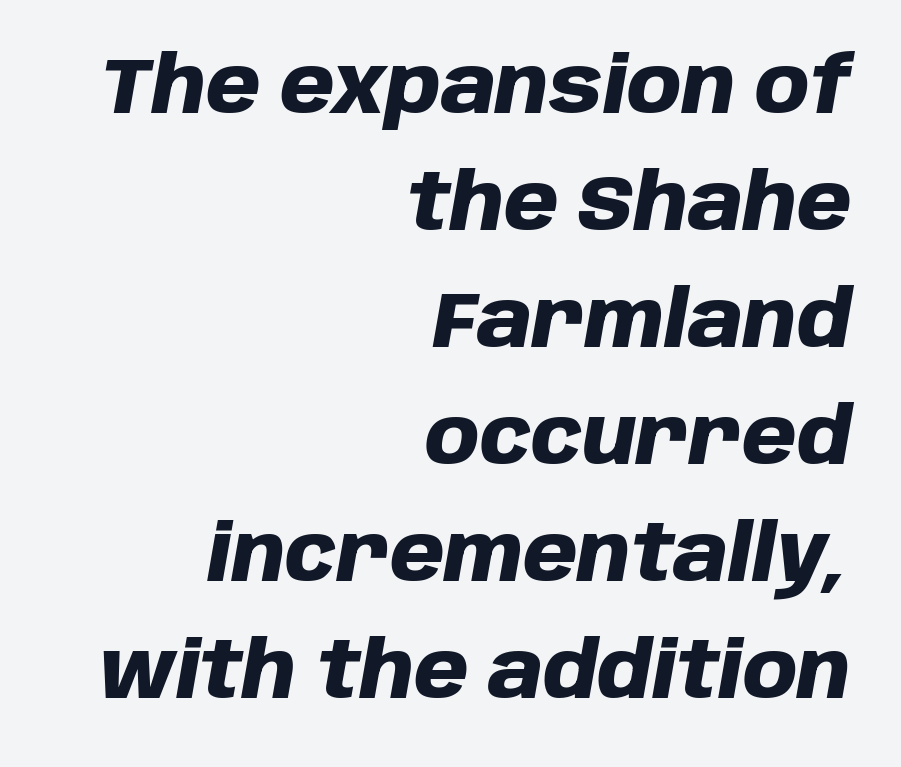
The image shows 78 px heavy type, italic (leaning right); set right-aligned, normal line spacing (1.5x), normal letter spacing, not underlined; low stroke contrast and a large x-height.
